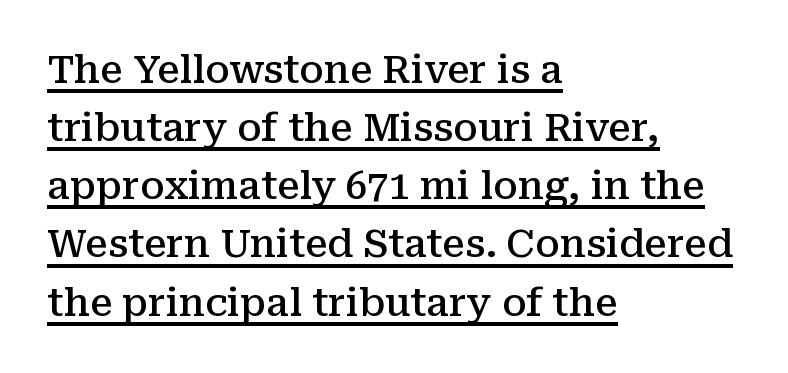
Observe the serifs anchoring each vertical stroke in this sample. Horizontal alignment here is leftward, the default for most running prose. Firm but not heavy-handed strokes: this text is semibold. Each new line begins a customary step beneath the previous one. This sample has the flowing, uneven cadence of proportional lettering.
